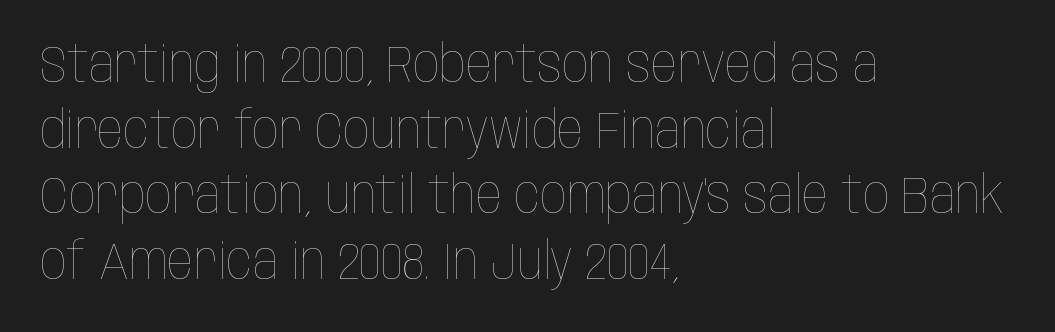
The image shows 52 px thin, condensed type, upright; set left-aligned, normal line spacing (1.26x), normal letter spacing, not underlined; low stroke contrast and a large x-height.
